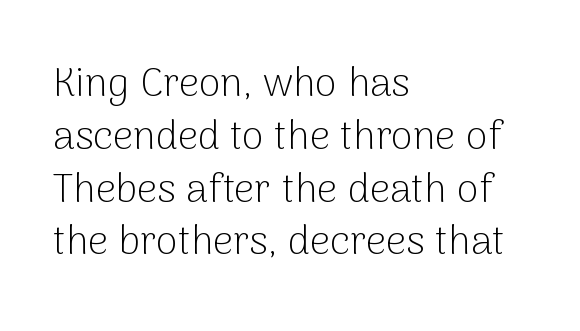
The image shows 40 px light sans-serif type, upright; set left-aligned, normal line spacing (1.32x), normal letter spacing, not underlined; low stroke contrast and a medium x-height.
